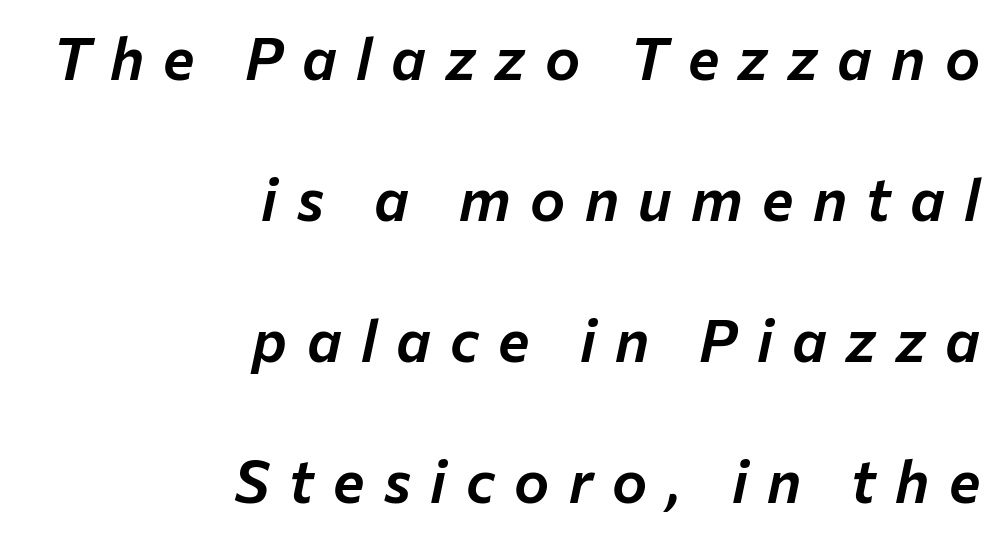
The image shows 59 px text type, italic (leaning right); set right-aligned, loose line spacing (2.39x), unusually wide letter spacing (+0.33 em), not underlined; low stroke contrast and a medium x-height.
